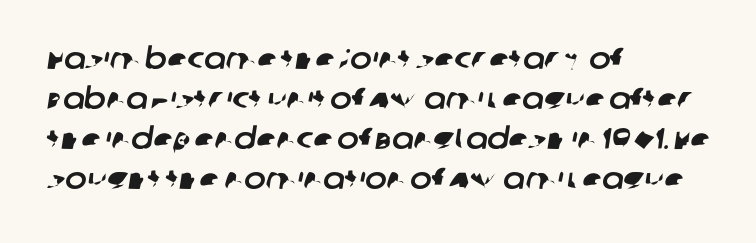
Q: Is the typeface a serif or a sans-serif typeface? A: Sans-serif.
Q: Is the text underlined? A: No.
Q: How is the paragraph aligned? A: Left-aligned.
Q: Is the spacing between letters normal or unusually wide? A: Normal.
Q: Is the spacing between lines tight, normal or loose? A: Normal.
Q: Width (condensed, normal, or wide)? A: Normal.
Q: Stroke contrast? A: Low.
Q: x-height? A: Large.
Q: Monospaced? A: No.
